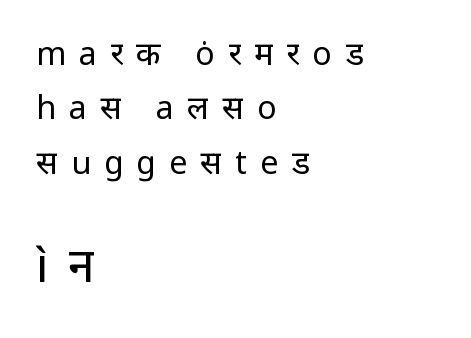
These glyphs show unthickened strokes, regular width or finer. This sample keeps an unexceptional amount of space between lines. The horizontal fit of the characters is loose and conspicuously gappy. Proportional: the letters do not fall into vertical columns. Check under the words: just untouched page. Posture: straight, roman, zero tilt.
